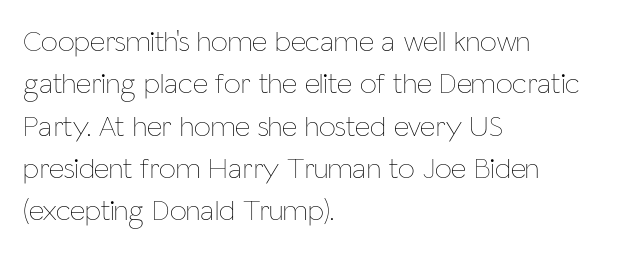
Q: Is the text bold? A: No.
Q: Is the text italic (slanted)? A: No, it is upright.
Q: Is the text underlined? A: No.
Q: How is the paragraph aligned? A: Left-aligned.
Q: Is the spacing between letters normal or unusually wide? A: Normal.
Q: Is the spacing between lines tight, normal or loose? A: Normal.
Q: Width (condensed, normal, or wide)? A: Condensed.
Q: Stroke contrast? A: Low.
Q: x-height? A: Medium.
Q: Monospaced? A: No.
